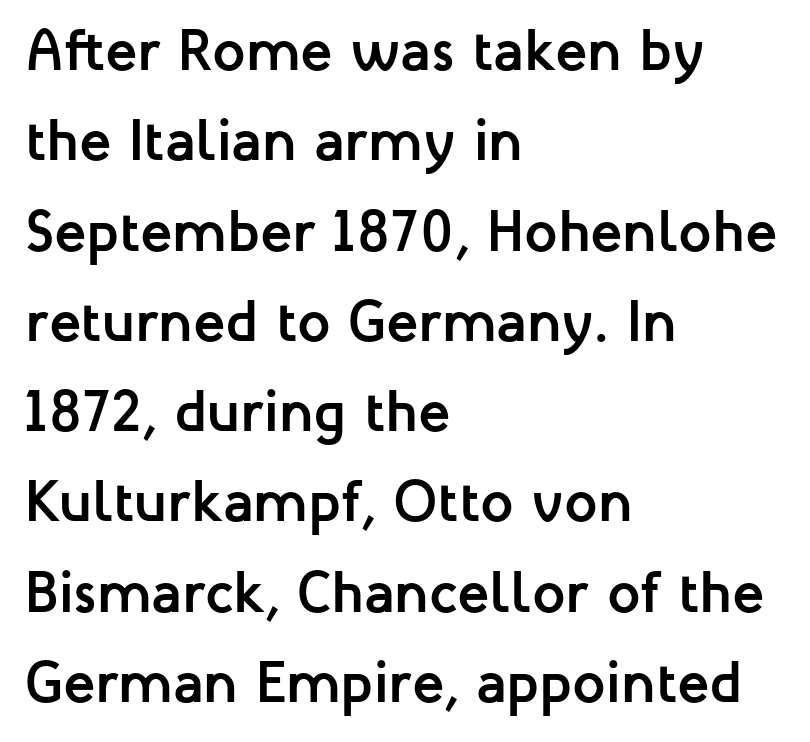
Weight check: bold — yes, fully. Nobody drew a line under any word here. In terms of letterform style, serifs are entirely absent. Words appear dense and cohesive because spacing is normal. Visually the block forms a straight wall on the left and a jagged coastline on the right.
